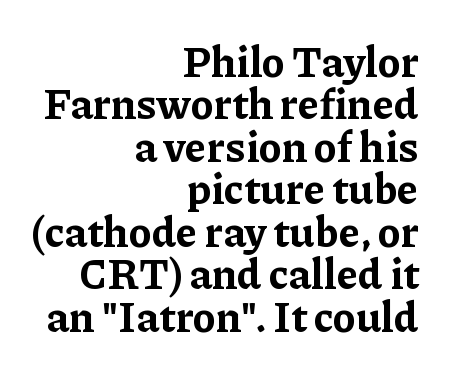
{"serif": "yes", "italic": "no", "bold": "yes", "weight": "bold", "width": "normal", "stroke_contrast": "low", "x_height": "medium", "monospaced": "no", "underline": "no", "align": "right", "line_spacing": "tight", "line_spacing_ratio": 1.01, "letter_spacing": "normal", "letter_spacing_em": 0.0, "glyph_px": 42}
